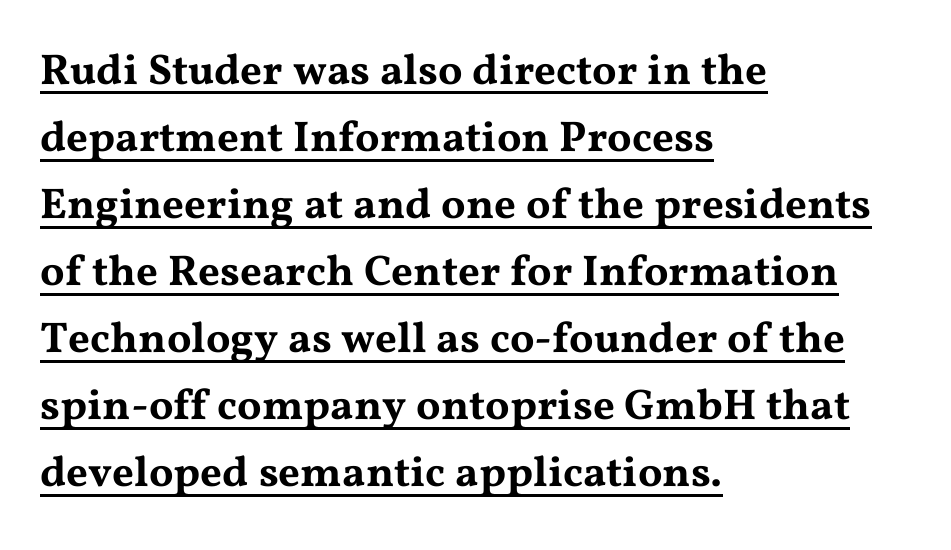
If you drew a line through each stem, it would be perfectly vertical. Each line of the rendering has a horizontal stroke beneath the glyphs. Evenly set lines give the paragraph a standard silhouette. Proportional: the letters do not fall into vertical columns. The type family on display is of the serif kind.
